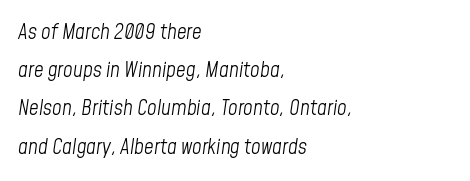
The image shows 21 px text type, italic (leaning right); set left-aligned, line spacing 1.82x, normal letter spacing, not underlined.
